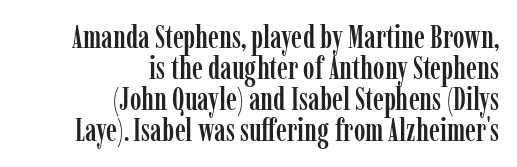
{"serif": "yes", "italic": "no", "width": "condensed", "stroke_contrast": "low", "x_height": "medium", "monospaced": "no", "underline": "no", "align": "right", "line_spacing": "tight", "line_spacing_ratio": 1.0, "letter_spacing": "normal", "letter_spacing_em": 0.0, "glyph_px": 31}
